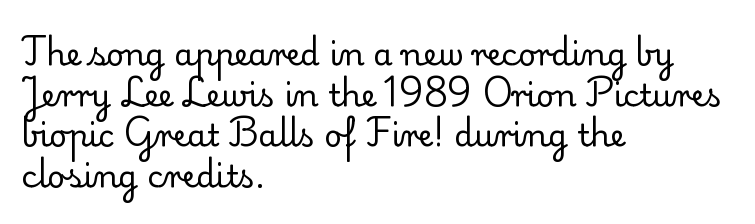
{"serif": "yes", "italic": "no", "bold": "no", "weight": "regular", "width": "normal", "stroke_contrast": "low", "x_height": "small", "monospaced": "no", "underline": "no", "align": "left", "line_spacing": "normal", "line_spacing_ratio": 1.31, "letter_spacing": "normal", "letter_spacing_em": 0.0, "glyph_px": 31}
